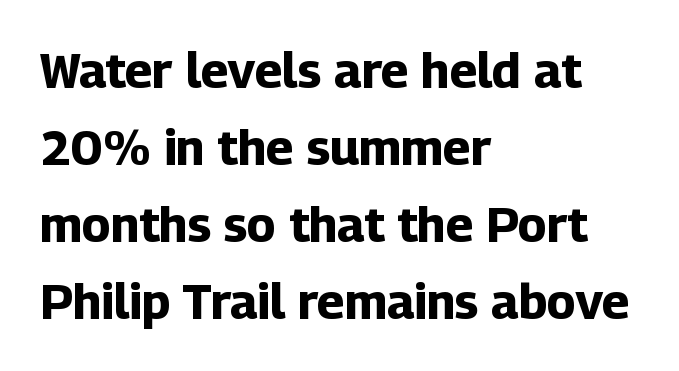
The image shows 49 px bold sans-serif type, upright; set left-aligned, normal line spacing (1.57x), normal letter spacing, not underlined; low stroke contrast and a medium x-height.
